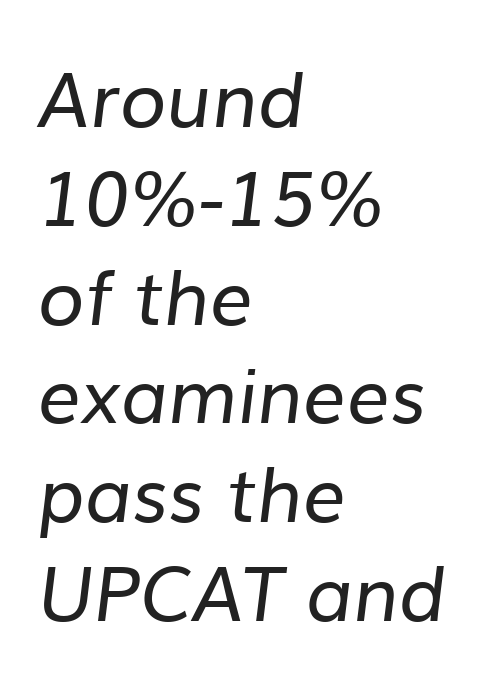
The font family rendered here belongs to the sans-serif group. Letters have the restrained weight of plain body copy at most. The typesetter chose a ragged-right arrangement here. How are the letters spaced? Ordinarily, with no added tracking.
